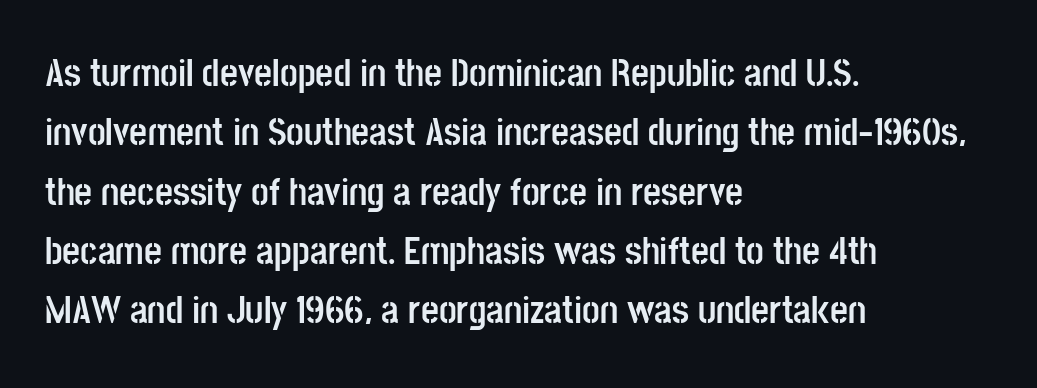
Q: Is the text bold? A: Yes.
Q: Is the text italic (slanted)? A: No, it is upright.
Q: Is the typeface a serif or a sans-serif typeface? A: Sans-serif.
Q: Is the text underlined? A: No.
Q: How is the paragraph aligned? A: Left-aligned.
Q: Is the spacing between letters normal or unusually wide? A: Normal.
Q: Is the spacing between lines tight, normal or loose? A: Normal.
Q: Width (condensed, normal, or wide)? A: Condensed.
Q: Stroke contrast? A: Low.
Q: x-height? A: Large.
Q: Monospaced? A: No.
